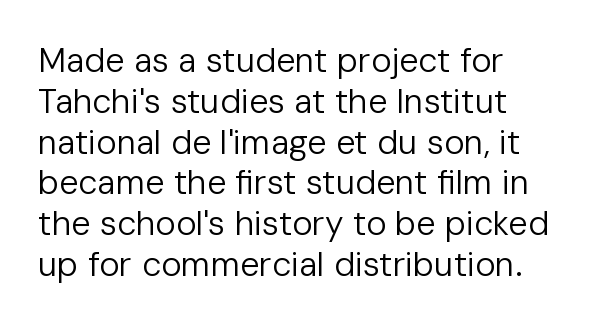
The image shows 34 px regular-weight sans-serif type, upright; set left-aligned, line spacing 1.2x, normal letter spacing, not underlined; low stroke contrast and a medium x-height.
